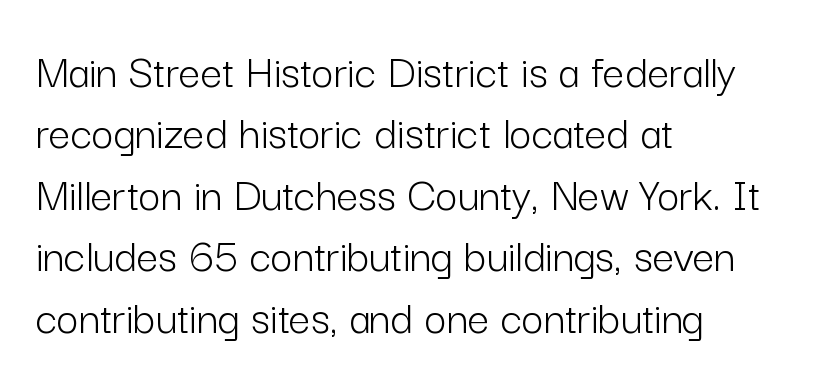
The image shows 48 px light sans-serif type, upright; set left-aligned, normal line spacing (1.28x), normal letter spacing, not underlined; low stroke contrast and a medium x-height.
